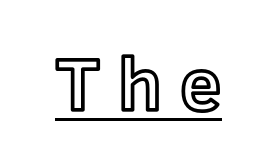
The image shows 74 px text type, upright; set unusually wide letter spacing (+0.25 em), underlined; a medium x-height.
